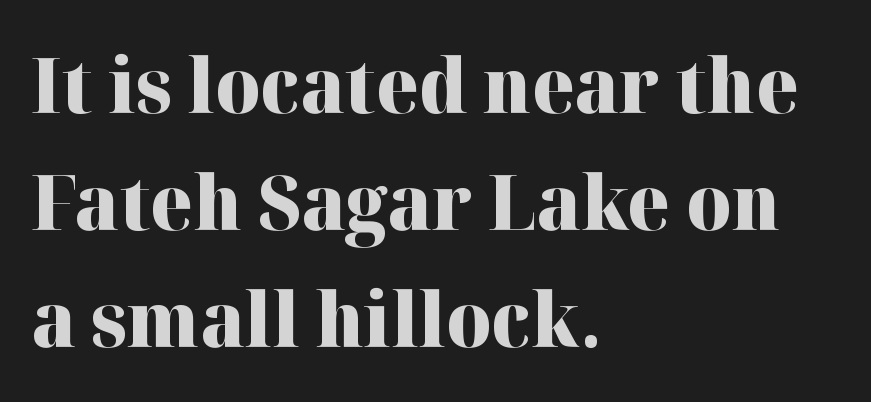
Q: Is the text bold? A: Yes.
Q: Is the text italic (slanted)? A: No, it is upright.
Q: Is the typeface a serif or a sans-serif typeface? A: Serif.
Q: Is the text underlined? A: No.
Q: How is the paragraph aligned? A: Left-aligned.
Q: Is the spacing between letters normal or unusually wide? A: Normal.
Q: Is the spacing between lines tight, normal or loose? A: Normal.
Q: Width (condensed, normal, or wide)? A: Normal.
Q: Stroke contrast? A: High.
Q: x-height? A: Medium.
Q: Monospaced? A: No.
